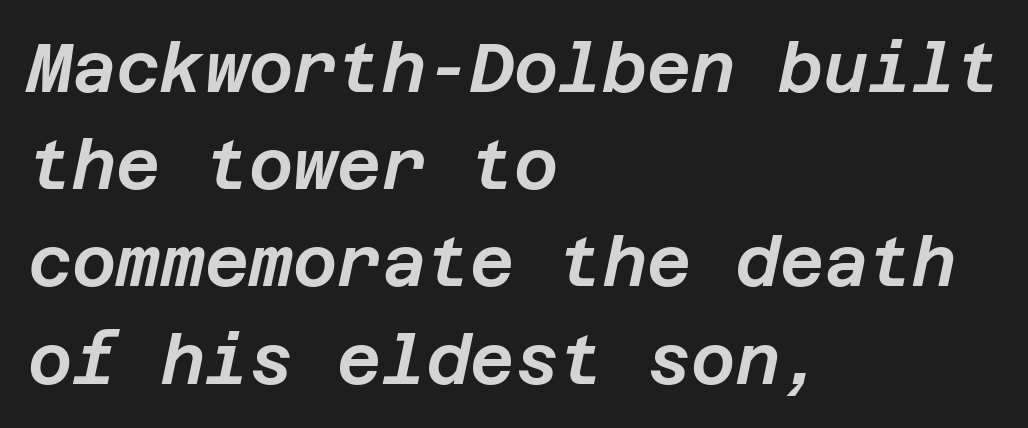
In terms of posture, this sample is oblique. Left-aligned paragraph, ragged on the right. How are the letters spaced? Ordinarily, with no added tracking. Has an underline been added? It has not.
